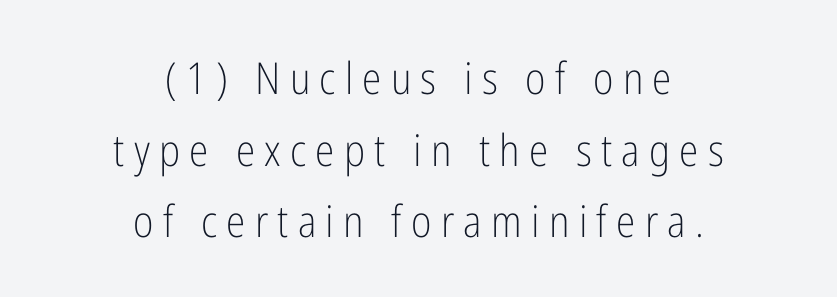
{"serif": "no", "italic": "no", "bold": "no", "weight": "light", "width": "condensed", "stroke_contrast": "low", "x_height": "medium", "monospaced": "no", "underline": "no", "align": "center", "line_spacing": "normal", "line_spacing_ratio": 1.63, "letter_spacing": "wide", "letter_spacing_em": 0.21, "glyph_px": 44}
